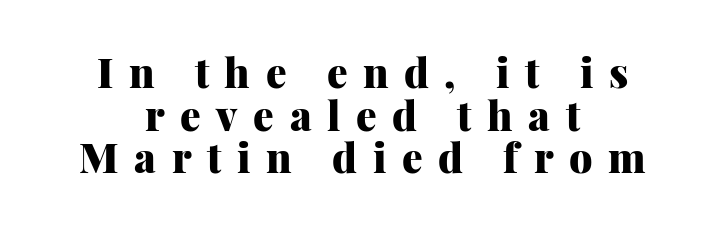
Q: Is the text bold? A: Yes.
Q: Is the text italic (slanted)? A: No, it is upright.
Q: Is the typeface a serif or a sans-serif typeface? A: Serif.
Q: Is the text underlined? A: No.
Q: How is the paragraph aligned? A: Centered.
Q: Is the spacing between letters normal or unusually wide? A: Unusually wide.
Q: Is the spacing between lines tight, normal or loose? A: Tight.
Q: Width (condensed, normal, or wide)? A: Normal.
Q: Stroke contrast? A: Medium.
Q: x-height? A: Medium.
Q: Monospaced? A: No.
